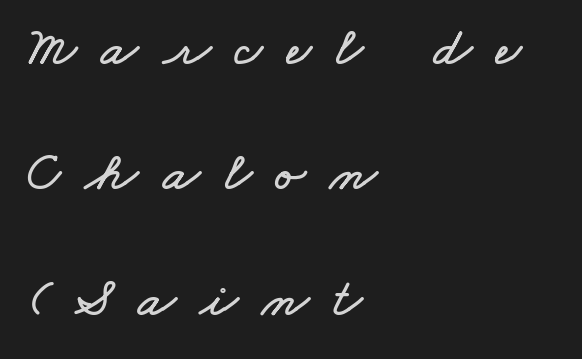
Leading: increased. These lines have a slow, spaced-out rhythm from letter to letter. Horizontally, the lines are justified to the leading edge only. Do the characters align in a grid? No, the font is proportional. This rendering features lettering with no underline.
